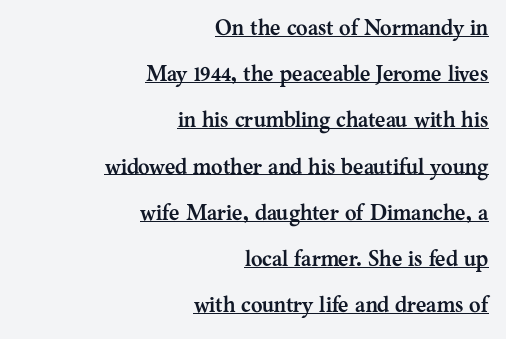
Q: Is the text bold? A: Yes.
Q: Is the text italic (slanted)? A: No, it is upright.
Q: Is the text underlined? A: Yes.
Q: How is the paragraph aligned? A: Right-aligned.
Q: Is the spacing between letters normal or unusually wide? A: Normal.
Q: Is the spacing between lines tight, normal or loose? A: Loose.
